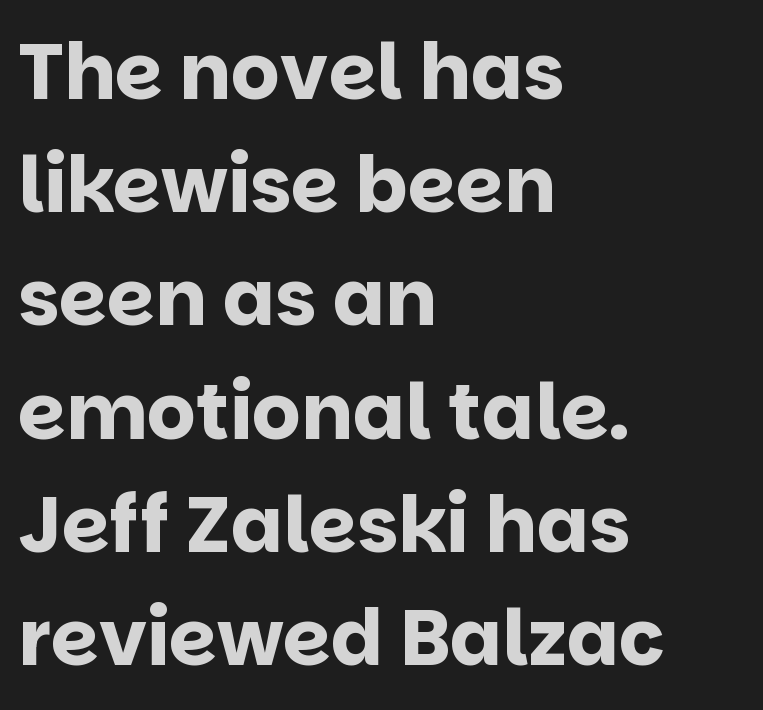
Q: Is the text bold? A: Yes.
Q: Is the text italic (slanted)? A: No, it is upright.
Q: Is the typeface a serif or a sans-serif typeface? A: Sans-serif.
Q: Is the text underlined? A: No.
Q: How is the paragraph aligned? A: Left-aligned.
Q: Is the spacing between letters normal or unusually wide? A: Normal.
Q: Is the spacing between lines tight, normal or loose? A: Normal.
Q: Width (condensed, normal, or wide)? A: Normal.
Q: Stroke contrast? A: Low.
Q: x-height? A: Large.
Q: Monospaced? A: No.
